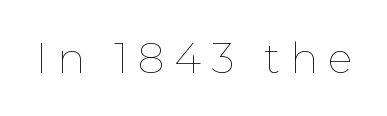
Q: Is the text bold? A: No.
Q: Is the text italic (slanted)? A: No, it is upright.
Q: Is the text underlined? A: No.
Q: Is the spacing between letters normal or unusually wide? A: Unusually wide.
Q: Width (condensed, normal, or wide)? A: Normal.
Q: Stroke contrast? A: Low.
Q: x-height? A: Medium.
Q: Monospaced? A: No.
